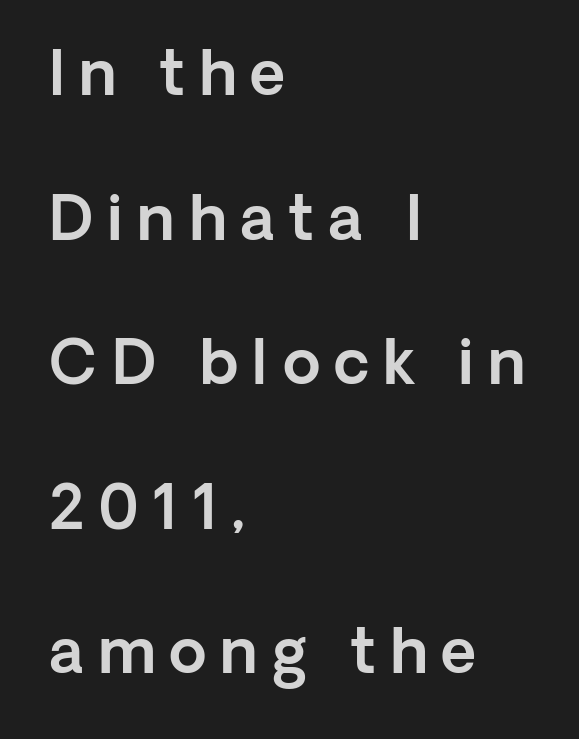
Q: Is the text italic (slanted)? A: No, it is upright.
Q: Is the typeface a serif or a sans-serif typeface? A: Sans-serif.
Q: Is the text underlined? A: No.
Q: How is the paragraph aligned? A: Left-aligned.
Q: Is the spacing between letters normal or unusually wide? A: Unusually wide.
Q: Is the spacing between lines tight, normal or loose? A: Loose.
Q: Width (condensed, normal, or wide)? A: Normal.
Q: x-height? A: Medium.
Q: Monospaced? A: No.
